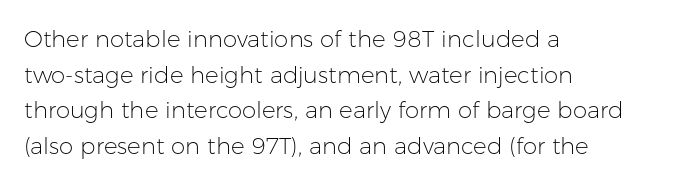
Baseline-to-baseline distance is the conventional proportion of letter height. The passage is arranged the way most books set body copy — flush left. The glyphs are unaccompanied by any horizontal stroke below them. The gaps between neighbouring characters are ordinary and unremarkable.
